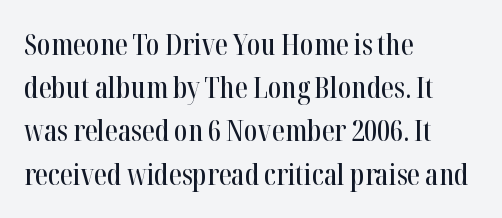
Q: Is the text italic (slanted)? A: No, it is upright.
Q: Is the typeface a serif or a sans-serif typeface? A: Serif.
Q: Is the text underlined? A: No.
Q: How is the paragraph aligned? A: Left-aligned.
Q: Is the spacing between letters normal or unusually wide? A: Normal.
Q: Is the spacing between lines tight, normal or loose? A: Normal.
Q: Width (condensed, normal, or wide)? A: Condensed.
Q: Stroke contrast? A: High.
Q: x-height? A: Medium.
Q: Monospaced? A: No.
